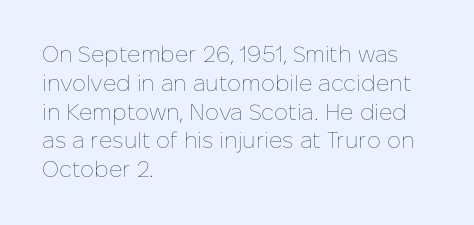
Q: Is the text bold? A: No.
Q: Is the text italic (slanted)? A: No, it is upright.
Q: Is the text underlined? A: No.
Q: How is the paragraph aligned? A: Left-aligned.
Q: Is the spacing between letters normal or unusually wide? A: Normal.
Q: Is the spacing between lines tight, normal or loose? A: Normal.
